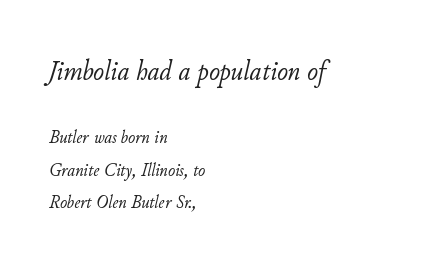
{"italic": "yes", "lean": "right", "slant_degrees": 11, "bold": "no", "weight": "light", "width": "normal", "stroke_contrast": "low", "x_height": "small", "monospaced": "no", "underline": "no", "align": "left", "line_spacing_ratio": 1.72, "letter_spacing": "normal", "letter_spacing_em": 0.0, "larger_block": "first", "size_ratio": 1.53, "glyph_px": 29}
